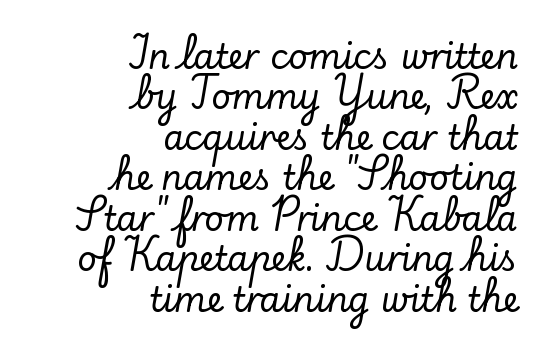
The image shows 34 px serif type; set right-aligned, line spacing 1.19x, normal letter spacing, not underlined; low stroke contrast and a small x-height.
